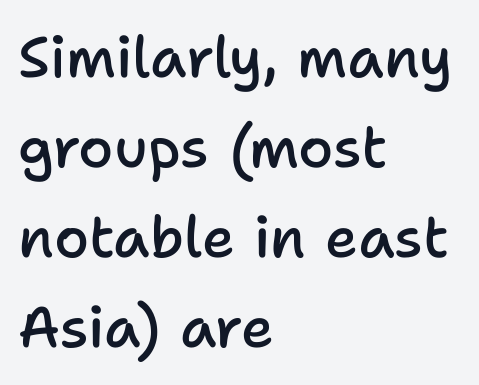
The image shows 57 px semibold sans-serif type, upright; set left-aligned, normal line spacing (1.58x), normal letter spacing, not underlined; low stroke contrast and a medium x-height.
